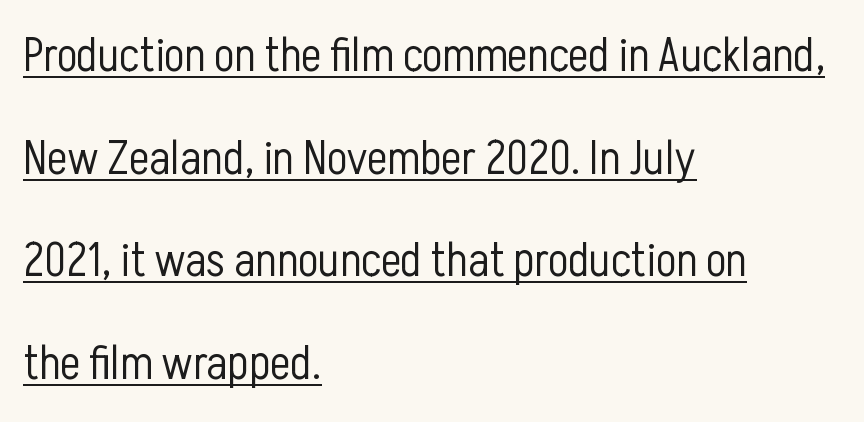
These lines stack with their left ends in a neat column. Notice how a bar underscores the lettering throughout. The letterforms sit at book weight or below. The rendering keeps characters at their native spacing.
